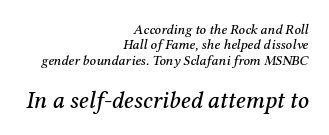
The image shows 24 px text type, italic (leaning right); set right-aligned, tight line spacing (1.09x), normal letter spacing, not underlined; the second (bottom) block is 1.71x larger.
